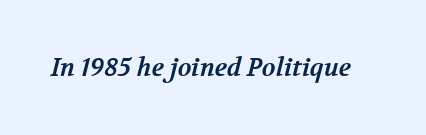
The image shows 25 px bold type; set normal letter spacing, not underlined.
